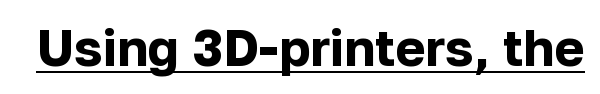
The image shows 51 px bold sans-serif type, upright; set normal letter spacing, underlined; low stroke contrast and a medium x-height.
